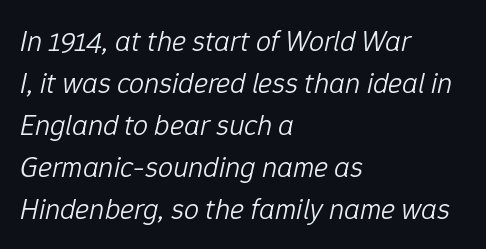
{"italic": "yes", "lean": "right", "slant_degrees": 12, "bold": "no", "weight": "light", "width": "normal", "stroke_contrast": "low", "x_height": "medium", "monospaced": "no", "underline": "no", "align": "left", "line_spacing": "normal", "line_spacing_ratio": 1.4, "letter_spacing": "normal", "letter_spacing_em": 0.0, "glyph_px": 30}
